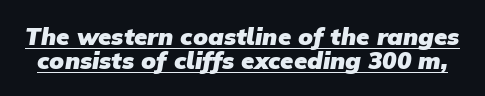
Q: Is the text bold? A: Yes.
Q: Is the text underlined? A: Yes.
Q: Is the spacing between letters normal or unusually wide? A: Normal.
Q: Is the spacing between lines tight, normal or loose? A: Tight.
